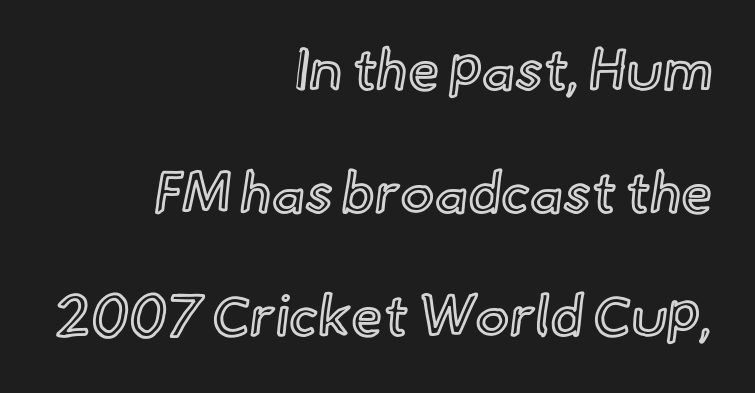
Q: Is the text italic (slanted)? A: Yes.
Q: Is the text underlined? A: No.
Q: How is the paragraph aligned? A: Right-aligned.
Q: Is the spacing between letters normal or unusually wide? A: Normal.
Q: Is the spacing between lines tight, normal or loose? A: Loose.
Q: Width (condensed, normal, or wide)? A: Normal.
Q: x-height? A: Small.
Q: Monospaced? A: No.
